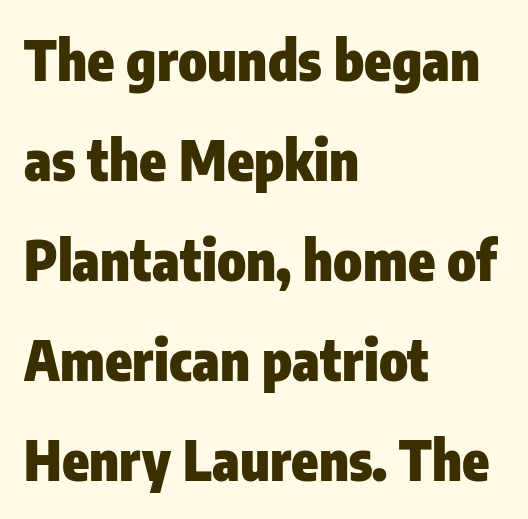
Q: Is the text bold? A: Yes.
Q: Is the text italic (slanted)? A: No, it is upright.
Q: Is the typeface a serif or a sans-serif typeface? A: Sans-serif.
Q: Is the text underlined? A: No.
Q: How is the paragraph aligned? A: Left-aligned.
Q: Is the spacing between letters normal or unusually wide? A: Normal.
Q: Width (condensed, normal, or wide)? A: Condensed.
Q: Stroke contrast? A: Low.
Q: x-height? A: Medium.
Q: Monospaced? A: No.
